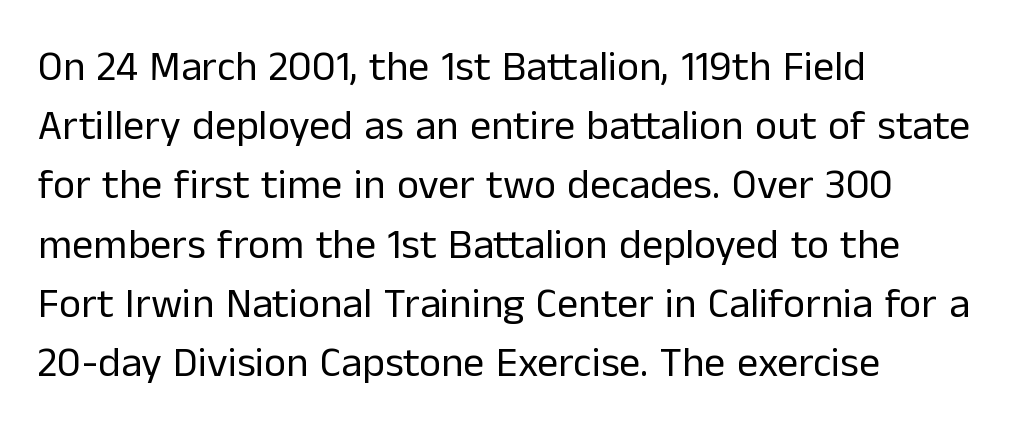
{"serif": "no", "italic": "no", "bold": "no", "weight": "regular", "width": "normal", "stroke_contrast": "low", "x_height": "medium", "monospaced": "no", "underline": "no", "align": "left", "line_spacing": "normal", "line_spacing_ratio": 1.41, "letter_spacing": "normal", "letter_spacing_em": 0.0, "glyph_px": 42}
